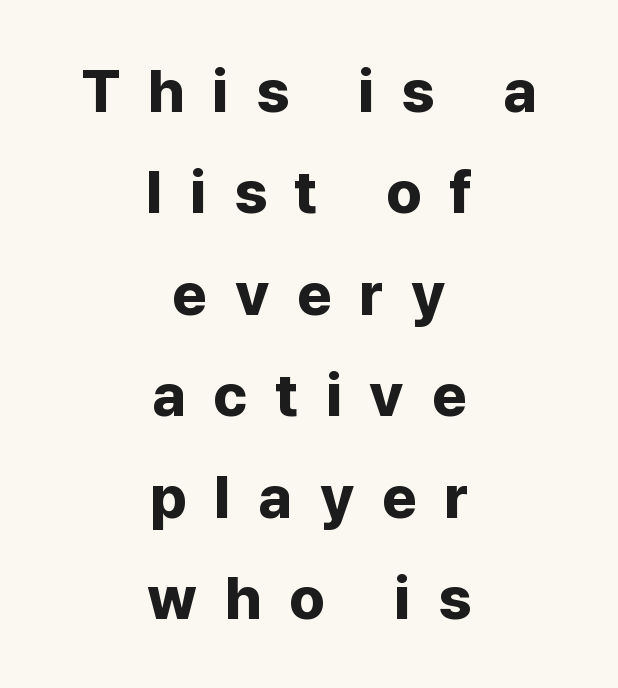
Q: Is the text bold? A: Yes.
Q: Is the text italic (slanted)? A: No, it is upright.
Q: Is the typeface a serif or a sans-serif typeface? A: Sans-serif.
Q: Is the text underlined? A: No.
Q: How is the paragraph aligned? A: Centered.
Q: Is the spacing between letters normal or unusually wide? A: Unusually wide.
Q: Is the spacing between lines tight, normal or loose? A: Normal.
Q: Width (condensed, normal, or wide)? A: Normal.
Q: Stroke contrast? A: Low.
Q: x-height? A: Medium.
Q: Monospaced? A: No.
